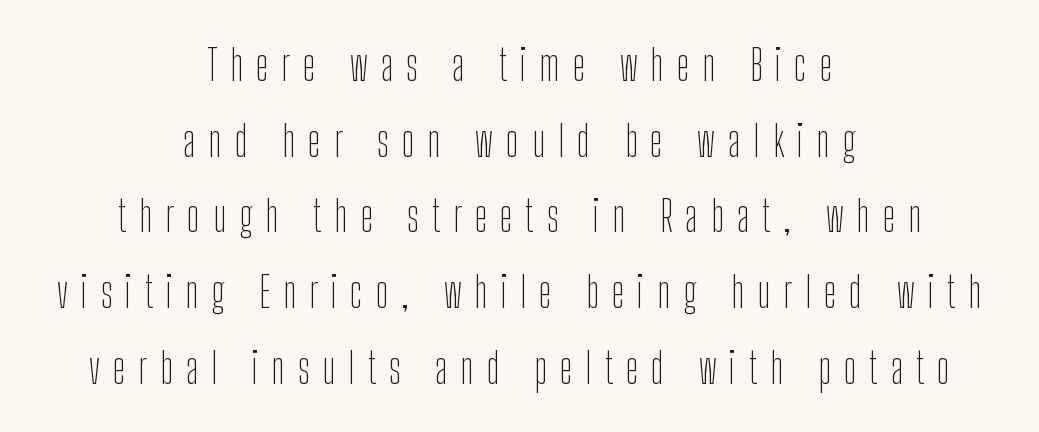
{"serif": "no", "italic": "no", "bold": "no", "weight": "thin", "width": "condensed", "stroke_contrast": "low", "x_height": "medium", "monospaced": "no", "underline": "no", "align": "center", "line_spacing_ratio": 1.76, "letter_spacing": "wide", "letter_spacing_em": 0.3, "glyph_px": 43}
